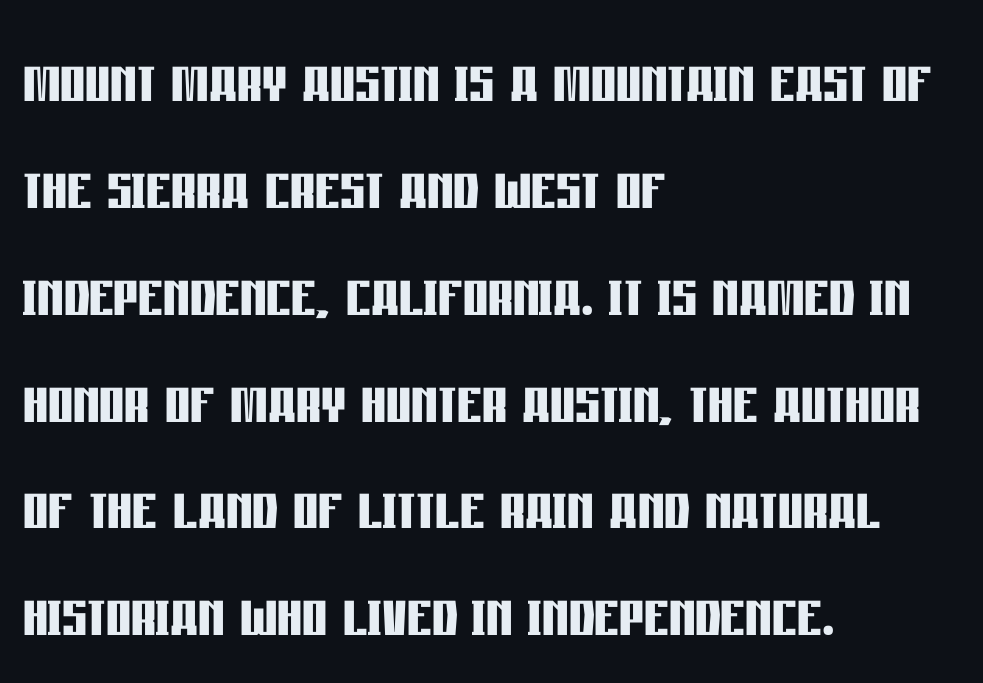
{"serif": "no", "italic": "no", "bold": "yes", "weight": "semibold", "width": "condensed", "stroke_contrast": "low", "x_height": "large", "monospaced": "no", "underline": "no", "align": "left", "line_spacing": "normal", "line_spacing_ratio": 1.37, "letter_spacing": "normal", "letter_spacing_em": 0.0, "glyph_px": 78}
